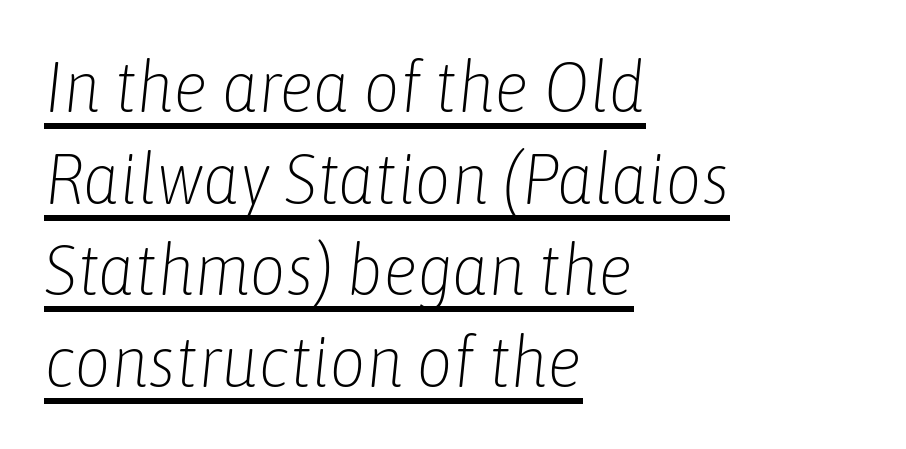
Q: Is the text bold? A: No.
Q: Is the text italic (slanted)? A: Yes, it leans right by about 6 degrees.
Q: Is the text underlined? A: Yes.
Q: How is the paragraph aligned? A: Left-aligned.
Q: Is the spacing between letters normal or unusually wide? A: Normal.
Q: Is the spacing between lines tight, normal or loose? A: Normal.
Q: Width (condensed, normal, or wide)? A: Condensed.
Q: Stroke contrast? A: Low.
Q: x-height? A: Medium.
Q: Monospaced? A: No.
